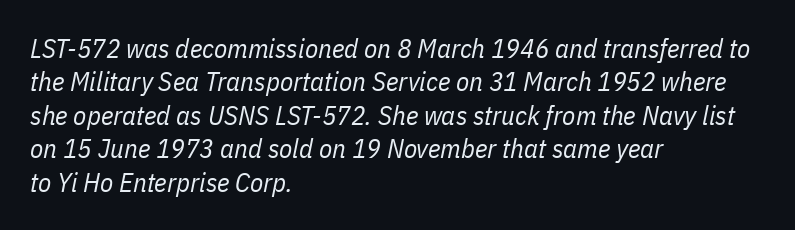
Q: Is the text bold? A: No.
Q: Is the text italic (slanted)? A: Yes, it leans right by about 11 degrees.
Q: Is the text underlined? A: No.
Q: How is the paragraph aligned? A: Left-aligned.
Q: Is the spacing between letters normal or unusually wide? A: Normal.
